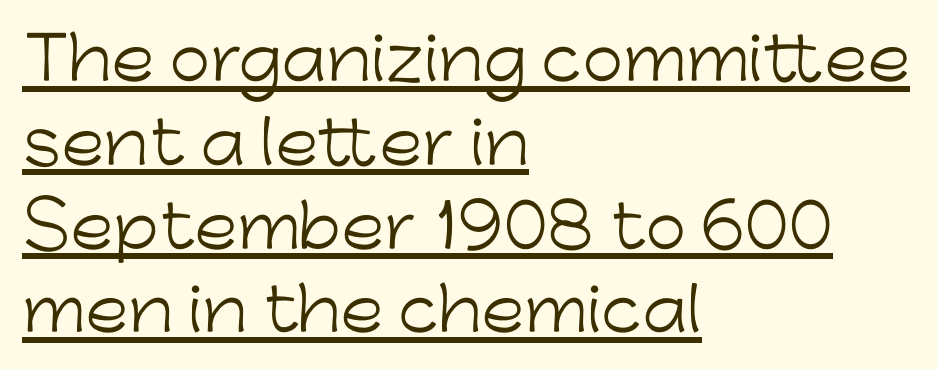
Q: Is the text bold? A: No.
Q: Is the text italic (slanted)? A: No, it is upright.
Q: Is the typeface a serif or a sans-serif typeface? A: Sans-serif.
Q: Is the text underlined? A: Yes.
Q: How is the paragraph aligned? A: Left-aligned.
Q: Is the spacing between letters normal or unusually wide? A: Normal.
Q: Is the spacing between lines tight, normal or loose? A: Normal.
Q: Width (condensed, normal, or wide)? A: Normal.
Q: Stroke contrast? A: Low.
Q: x-height? A: Medium.
Q: Monospaced? A: No.
